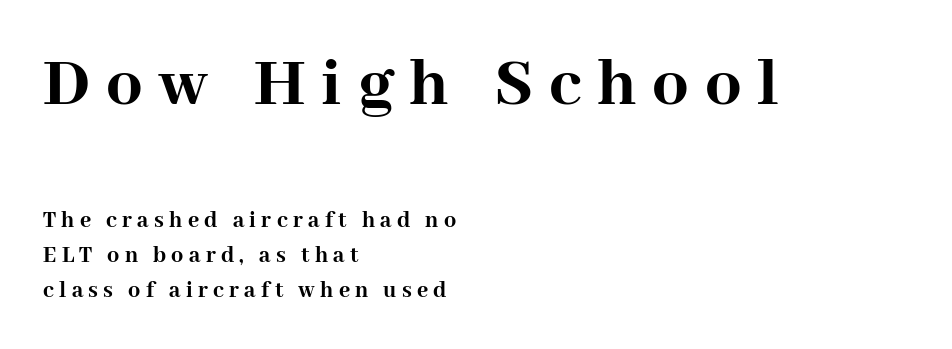
The passage shown is not underscored anywhere. Leading matches the norm, producing a regular column. Does the copy run flush right? No — it runs flush left. If you drew a line through each stem, it would be perfectly vertical.
